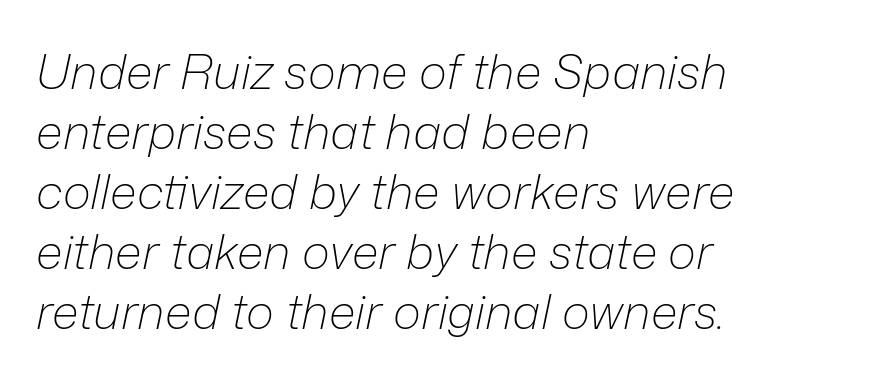
Q: Is the text bold? A: No.
Q: Is the text italic (slanted)? A: Yes, it leans right by about 12 degrees.
Q: Is the text underlined? A: No.
Q: How is the paragraph aligned? A: Left-aligned.
Q: Is the spacing between letters normal or unusually wide? A: Normal.
Q: Is the spacing between lines tight, normal or loose? A: Normal.
Q: Width (condensed, normal, or wide)? A: Normal.
Q: Stroke contrast? A: Low.
Q: x-height? A: Medium.
Q: Monospaced? A: No.
